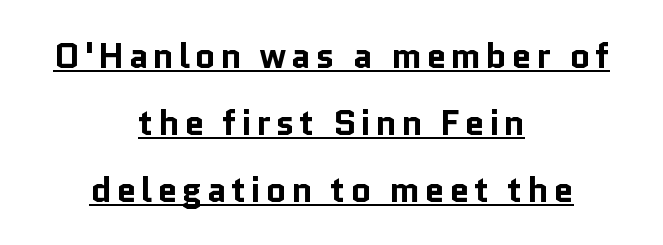
The image shows 36 px bold sans-serif type, upright; set centered, line spacing 1.86x, underlined; low stroke contrast and a medium x-height.
